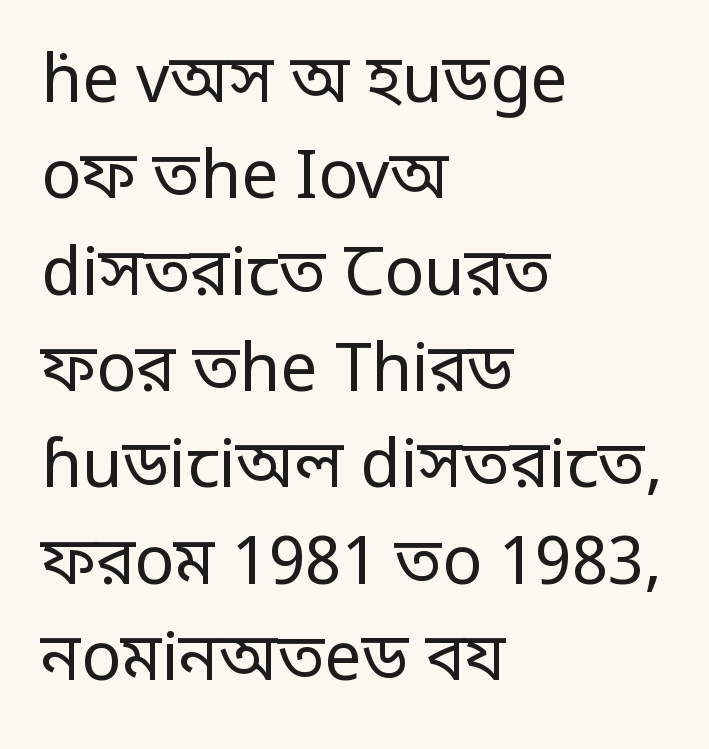
Q: Is the text bold? A: No.
Q: Is the text italic (slanted)? A: No, it is upright.
Q: Is the typeface a serif or a sans-serif typeface? A: Sans-serif.
Q: Is the text underlined? A: No.
Q: How is the paragraph aligned? A: Left-aligned.
Q: Is the spacing between letters normal or unusually wide? A: Normal.
Q: Is the spacing between lines tight, normal or loose? A: Normal.
Q: Width (condensed, normal, or wide)? A: Condensed.
Q: Stroke contrast? A: Low.
Q: Monospaced? A: No.
